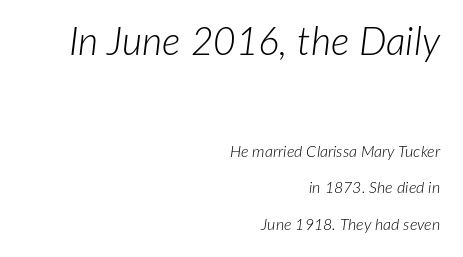
Q: Is the text bold? A: No.
Q: Is the text italic (slanted)? A: Yes, it leans right by about 7 degrees.
Q: Is the text underlined? A: No.
Q: How is the paragraph aligned? A: Right-aligned.
Q: Is the spacing between letters normal or unusually wide? A: Normal.
Q: Is the spacing between lines tight, normal or loose? A: Loose.
Q: Which block of text is set in a larger size, the first (top) or the second (bottom)? A: The first (top) one.
Q: Width (condensed, normal, or wide)? A: Normal.
Q: Stroke contrast? A: Low.
Q: x-height? A: Medium.
Q: Monospaced? A: No.
